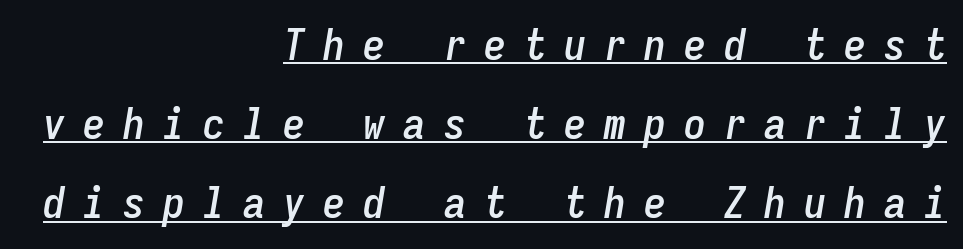
The rendering uses the underline text-decoration. Looking at the ascenders, they clearly lean. The gaps between neighbouring characters are conspicuously large. In CSS terms this would be text-align: right. The letters march in equal steps, a hallmark of fixed-pitch type.
